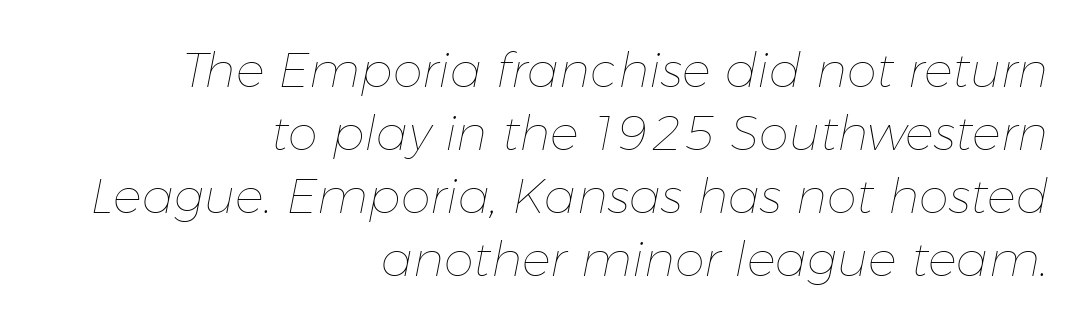
The image shows 48 px thin type, italic (leaning right); set right-aligned, normal line spacing (1.31x), normal letter spacing, not underlined; low stroke contrast and a medium x-height.
